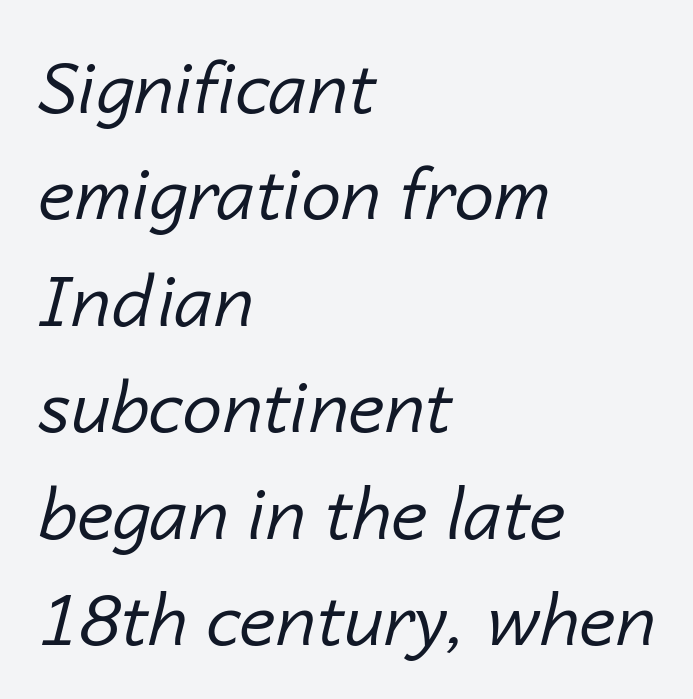
Every character sits at an angle, as italics do. A typesetter would call this proportional, since set widths differ per character. Visually the block forms a straight wall on the left and a jagged coastline on the right. You could call the tracking neutral — neither tight nor loose. Has an underline been added? It has not.
